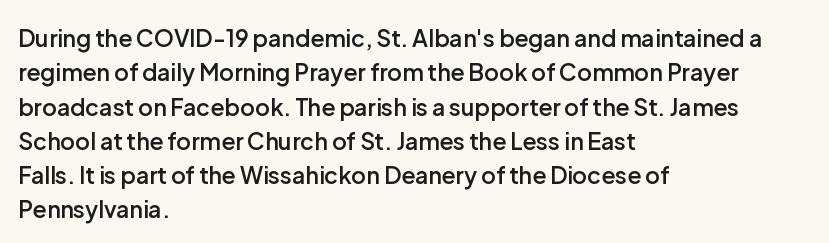
The image shows 23 px text type, upright; set left-aligned, normal line spacing (1.49x), normal letter spacing, not underlined.
